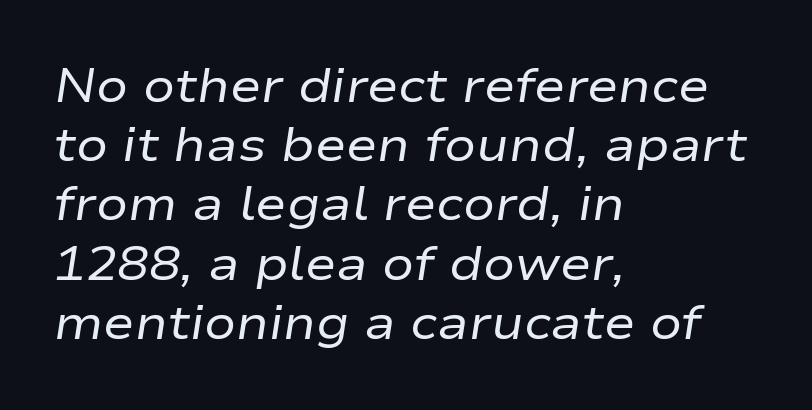
Baseline-to-baseline distance is the conventional proportion of letter height. The type is set solid horizontally, with unmodified tracking. The lines are quadded left. The gap between lines stays unmarked.
